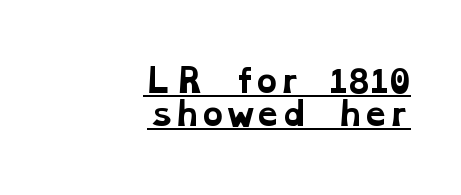
{"serif": "yes", "bold": "yes", "weight": "bold", "width": "wide", "stroke_contrast": "low", "x_height": "medium", "monospaced": "no", "underline": "yes", "align": "right", "line_spacing": "tight", "line_spacing_ratio": 1.04, "letter_spacing": "normal", "letter_spacing_em": 0.0, "glyph_px": 32}
